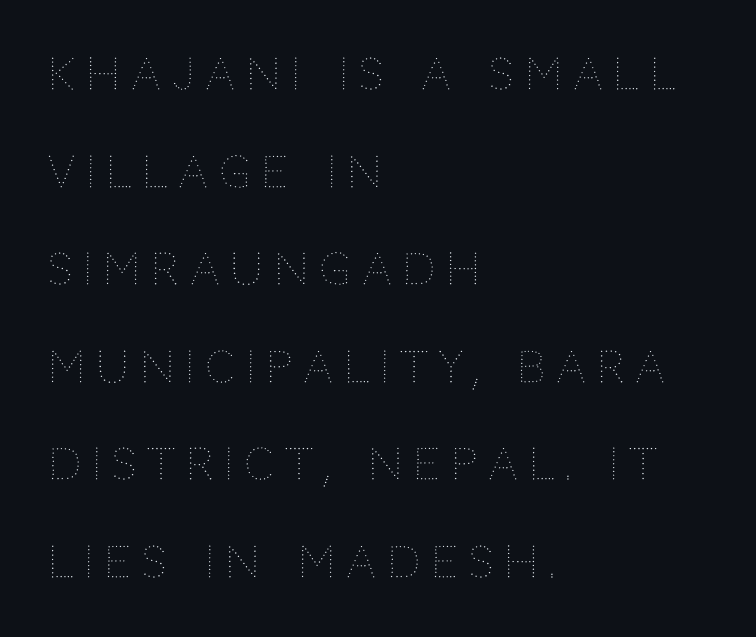
{"italic": "no", "bold": "no", "weight": "thin", "width": "normal", "stroke_contrast": "medium", "x_height": "large", "monospaced": "no", "underline": "no", "align": "left", "line_spacing": "loose", "line_spacing_ratio": 2.27, "letter_spacing": "wide", "letter_spacing_em": 0.25, "glyph_px": 43}
